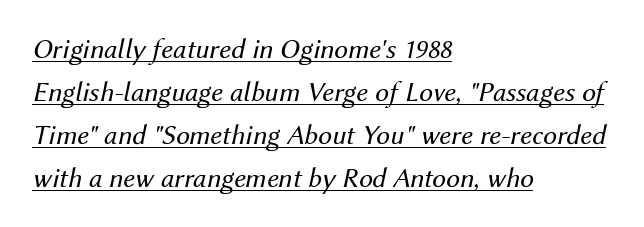
Q: Is the text bold? A: No.
Q: Is the text italic (slanted)? A: Yes, it leans right by about 12 degrees.
Q: Is the text underlined? A: Yes.
Q: How is the paragraph aligned? A: Left-aligned.
Q: Is the spacing between letters normal or unusually wide? A: Normal.
Q: Is the spacing between lines tight, normal or loose? A: Normal.
Q: Width (condensed, normal, or wide)? A: Normal.
Q: Stroke contrast? A: Medium.
Q: x-height? A: Medium.
Q: Monospaced? A: No.
